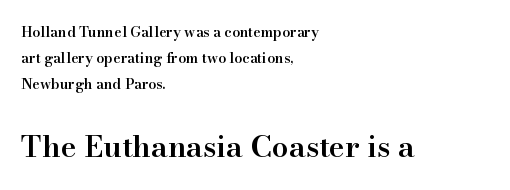
The image shows 30 px semibold serif type, upright; set left-aligned, line spacing 1.85x, normal letter spacing, not underlined; the second (bottom) block is 2.14x larger; high stroke contrast and a small x-height.
